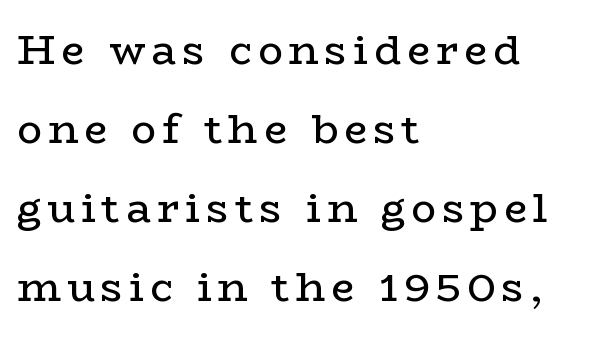
{"serif": "yes", "italic": "no", "bold": "no", "weight": "regular", "width": "wide", "stroke_contrast": "low", "x_height": "medium", "monospaced": "no", "underline": "no", "align": "left", "line_spacing": "loose", "line_spacing_ratio": 1.93, "glyph_px": 41}
